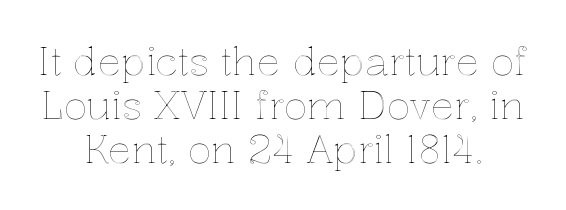
Q: Is the text italic (slanted)? A: No, it is upright.
Q: Is the text underlined? A: No.
Q: How is the paragraph aligned? A: Centered.
Q: Is the spacing between letters normal or unusually wide? A: Normal.
Q: Is the spacing between lines tight, normal or loose? A: Tight.
Q: Width (condensed, normal, or wide)? A: Normal.
Q: x-height? A: Medium.
Q: Monospaced? A: No.
